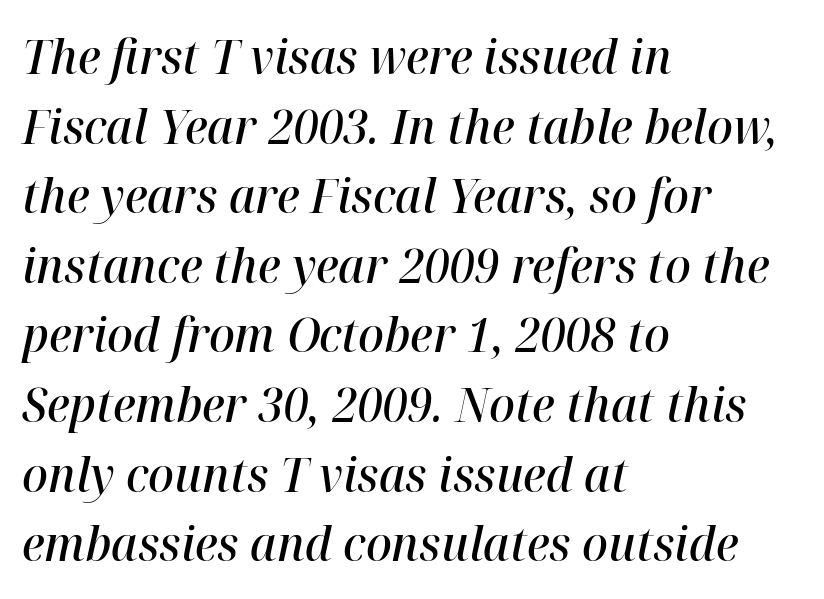
{"italic": "yes", "lean": "right", "slant_degrees": 12, "bold": "semi", "weight": "semibold", "width": "normal", "stroke_contrast": "high", "x_height": "medium", "monospaced": "no", "underline": "no", "align": "left", "line_spacing": "normal", "line_spacing_ratio": 1.45, "letter_spacing": "normal", "letter_spacing_em": 0.0, "glyph_px": 48}
